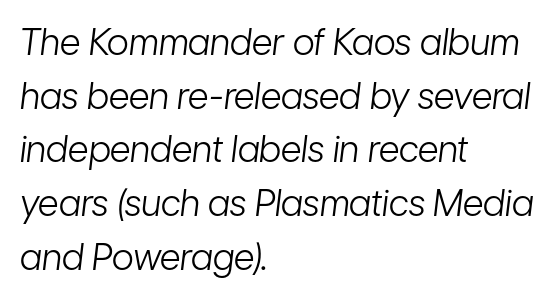
Italic? Definitely — the glyphs are oblique. Evenly set lines give the paragraph a standard silhouette. Plain, unruled lines of type. Between one letter and the next there's only the usual sliver of space. This is not heavy type; no bold has been used. Here the designer chose a conventional face with non-uniform glyph widths.
